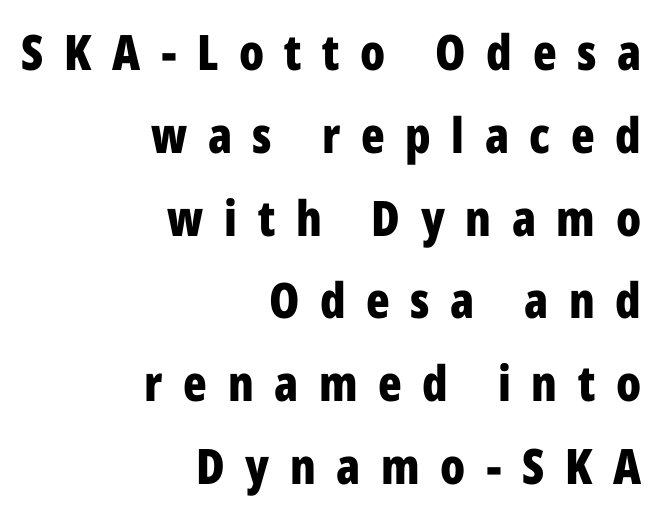
{"serif": "no", "italic": "no", "bold": "yes", "weight": "bold", "width": "condensed", "stroke_contrast": "low", "x_height": "medium", "monospaced": "no", "underline": "no", "align": "right", "line_spacing": "normal", "line_spacing_ratio": 1.69, "letter_spacing": "wide", "letter_spacing_em": 0.42, "glyph_px": 49}
